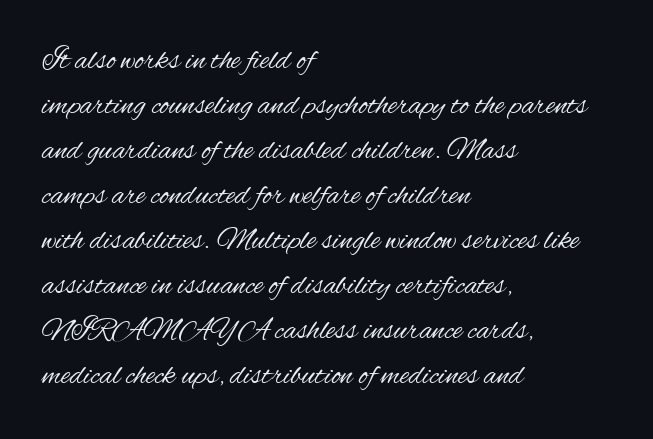
Heft: none added — not bold. Only glyphs here, with clear space below each row. Whoever set this chose a conventional vertical rhythm.
